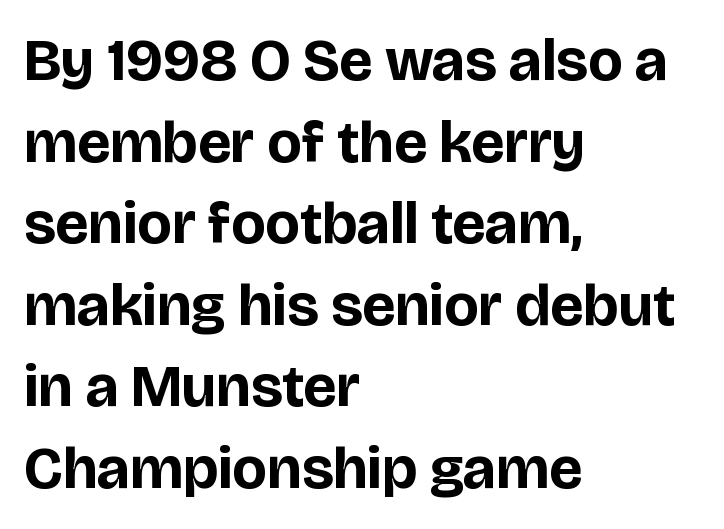
Q: Is the text bold? A: Yes.
Q: Is the text italic (slanted)? A: No, it is upright.
Q: Is the typeface a serif or a sans-serif typeface? A: Sans-serif.
Q: Is the text underlined? A: No.
Q: How is the paragraph aligned? A: Left-aligned.
Q: Is the spacing between letters normal or unusually wide? A: Normal.
Q: Is the spacing between lines tight, normal or loose? A: Normal.
Q: Width (condensed, normal, or wide)? A: Normal.
Q: Stroke contrast? A: Low.
Q: x-height? A: Large.
Q: Monospaced? A: No.
